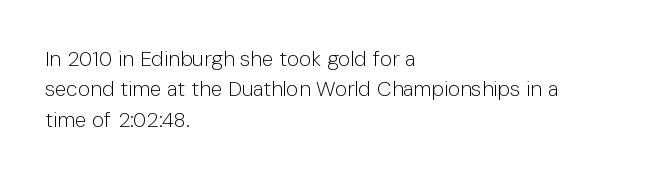
The image shows 21 px text type, upright; set left-aligned, normal line spacing (1.45x), normal letter spacing, not underlined.
